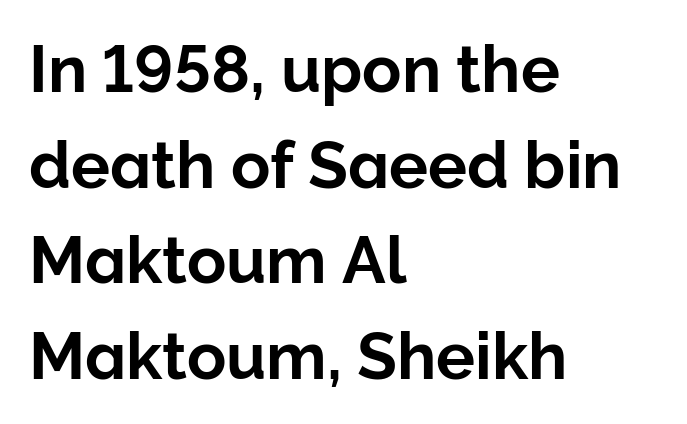
{"serif": "no", "italic": "no", "width": "normal", "stroke_contrast": "low", "x_height": "medium", "monospaced": "no", "underline": "no", "align": "left", "line_spacing": "normal", "line_spacing_ratio": 1.47, "letter_spacing": "normal", "letter_spacing_em": 0.0, "glyph_px": 65}
